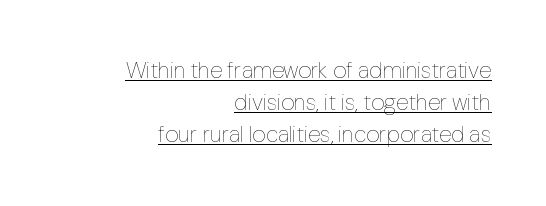
Q: Is the text bold? A: No.
Q: Is the text italic (slanted)? A: No, it is upright.
Q: Is the text underlined? A: Yes.
Q: How is the paragraph aligned? A: Right-aligned.
Q: Is the spacing between letters normal or unusually wide? A: Normal.
Q: Is the spacing between lines tight, normal or loose? A: Normal.
